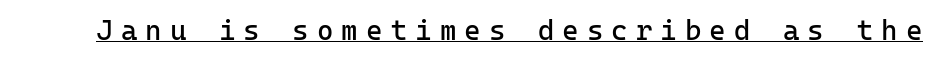
Q: Is the text bold? A: No.
Q: Is the text italic (slanted)? A: No, it is upright.
Q: Is the typeface a serif or a sans-serif typeface? A: Sans-serif.
Q: Is the text underlined? A: Yes.
Q: Is the spacing between letters normal or unusually wide? A: Unusually wide.
Q: Width (condensed, normal, or wide)? A: Normal.
Q: Stroke contrast? A: Low.
Q: x-height? A: Medium.
Q: Monospaced? A: Yes.
